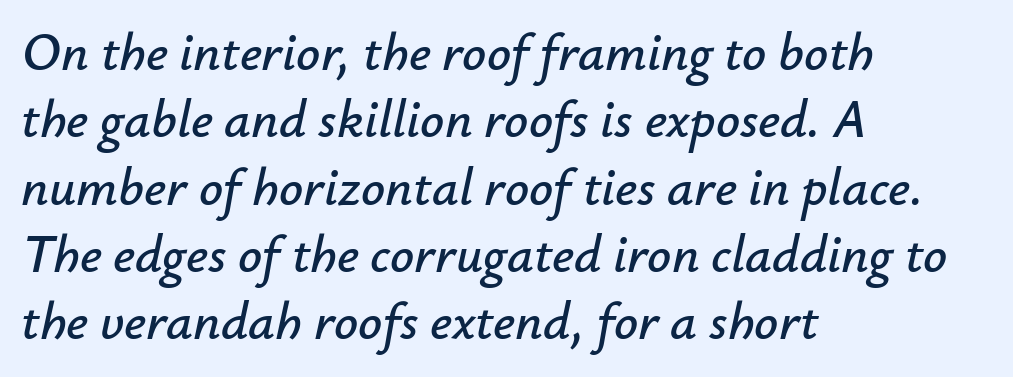
Q: Is the text italic (slanted)? A: Yes, it leans right by about 12 degrees.
Q: Is the text underlined? A: No.
Q: How is the paragraph aligned? A: Left-aligned.
Q: Is the spacing between letters normal or unusually wide? A: Normal.
Q: Is the spacing between lines tight, normal or loose? A: Normal.
Q: Width (condensed, normal, or wide)? A: Normal.
Q: Stroke contrast? A: Low.
Q: x-height? A: Small.
Q: Monospaced? A: No.
